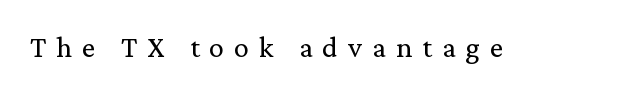
Q: Is the text bold? A: No.
Q: Is the text italic (slanted)? A: No, it is upright.
Q: Is the typeface a serif or a sans-serif typeface? A: Serif.
Q: Is the text underlined? A: No.
Q: Is the spacing between letters normal or unusually wide? A: Unusually wide.
Q: Width (condensed, normal, or wide)? A: Normal.
Q: Stroke contrast? A: Medium.
Q: x-height? A: Medium.
Q: Monospaced? A: No.
